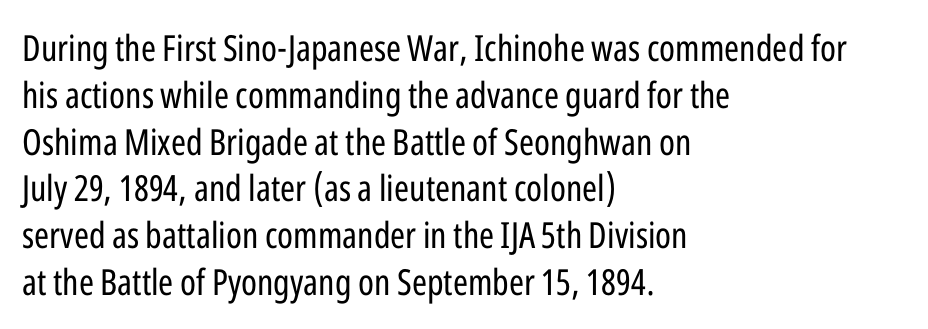
Vertical spacing — default. This is not heavy type; no bold has been used. The paragraph has a hard left edge and a soft right edge. This rendering employs a face without finishing strokes, i.e., a sans-serif. Unmarked baselines from the first word to the last. These lines are rendered in a variable-pitch font.
